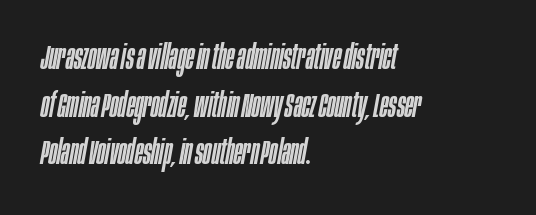
{"italic": "yes", "lean": "right", "slant_degrees": 10, "width": "condensed", "stroke_contrast": "low", "x_height": "large", "monospaced": "no", "underline": "no", "align": "left", "line_spacing": "normal", "line_spacing_ratio": 1.36, "letter_spacing": "normal", "letter_spacing_em": 0.0, "glyph_px": 35}
